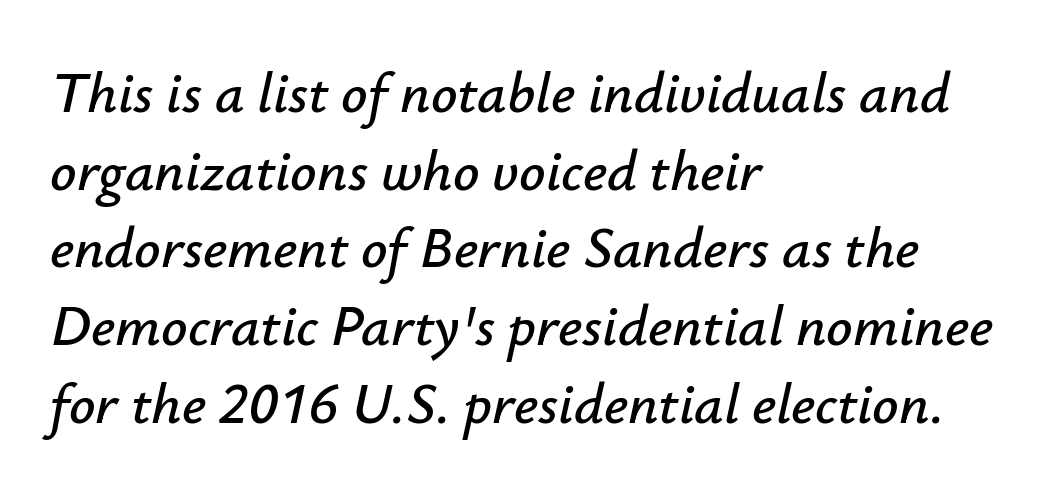
Q: Is the text italic (slanted)? A: Yes, it leans right by about 12 degrees.
Q: Is the text underlined? A: No.
Q: How is the paragraph aligned? A: Left-aligned.
Q: Is the spacing between letters normal or unusually wide? A: Normal.
Q: Is the spacing between lines tight, normal or loose? A: Normal.
Q: Width (condensed, normal, or wide)? A: Normal.
Q: Stroke contrast? A: Low.
Q: x-height? A: Small.
Q: Monospaced? A: No.
